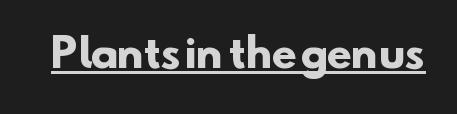
{"serif": "no", "bold": "yes", "weight": "heavy", "width": "normal", "stroke_contrast": "low", "x_height": "small", "monospaced": "no", "underline": "yes", "letter_spacing": "normal", "letter_spacing_em": 0.0, "glyph_px": 40}
